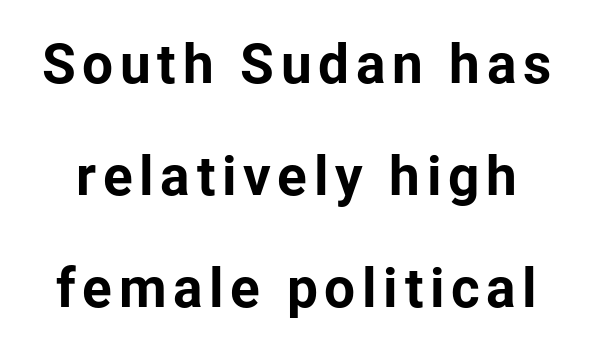
{"serif": "no", "italic": "no", "bold": "yes", "weight": "bold", "width": "normal", "stroke_contrast": "low", "x_height": "medium", "monospaced": "no", "underline": "no", "line_spacing": "loose", "line_spacing_ratio": 2.04, "glyph_px": 55}
